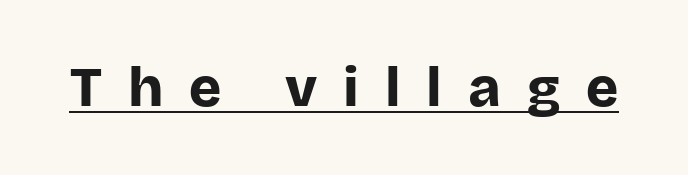
The lettering stays uniformly vertical, giving the passage a roman look. The rendering uses a bold face; every stroke is thick and dark. Regarding serifs, this sample does without them. These lines are rendered in a variable-pitch font.
